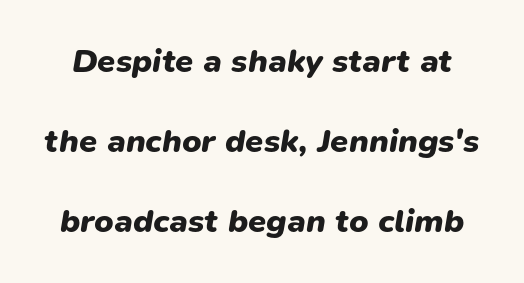
Quick note: underline off. Vertically, the passage feels expansive, rows floating well apart. The rendering uses natural spacing where letterforms have individual widths. The rendering uses a bold face; every stroke is thick and dark. The glyphs look as if they've been sheared to an angle. Look at the tracking — it's just the regular setting, nothing added.
